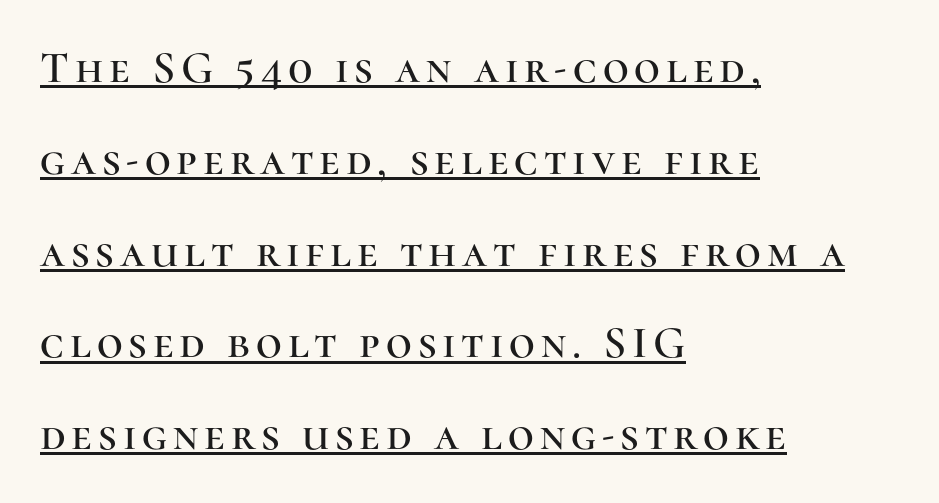
{"serif": "yes", "italic": "no", "width": "normal", "stroke_contrast": "high", "x_height": "medium", "monospaced": "no", "underline": "yes", "align": "left", "line_spacing": "loose", "line_spacing_ratio": 2.04, "glyph_px": 45}
